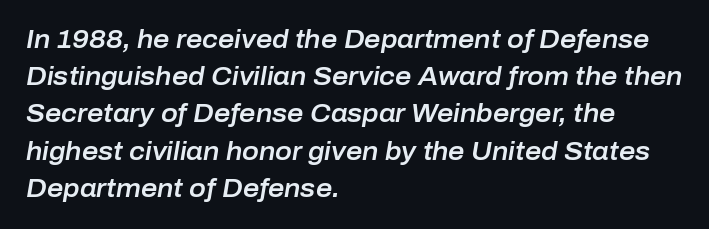
This rendering leaves character spacing at its baseline value. Characters are canted at an angle relative to the baseline's perpendicular. The lines are quadded left. Underlining? Definitely not there.
